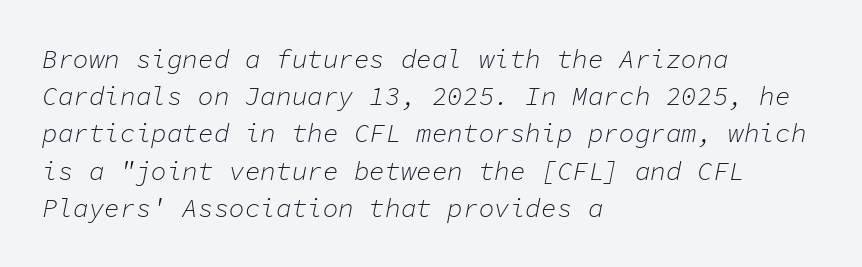
The image shows 26 px text type, italic (leaning right); set left-aligned, normal line spacing (1.43x), normal letter spacing, not underlined.
